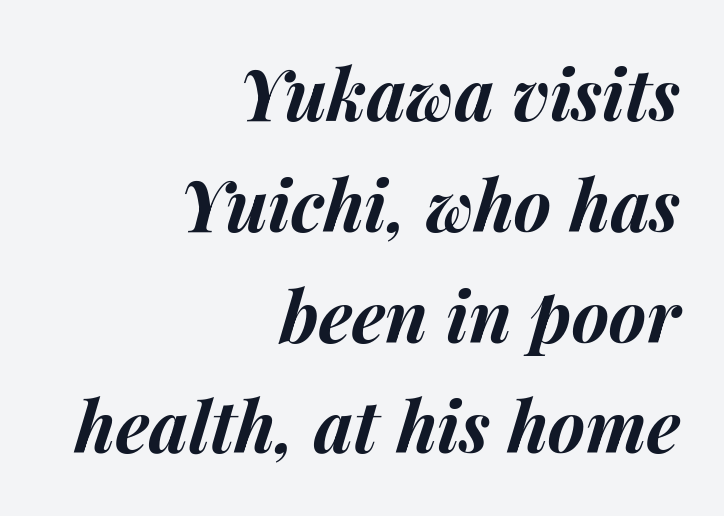
Nothing unusual about the tracking: characters are spaced as the font intends. Students, this is bold: see how much ink each stroke carries. Evenly set lines give the paragraph a standard silhouette. The zone under the glyphs is completely vacant.
